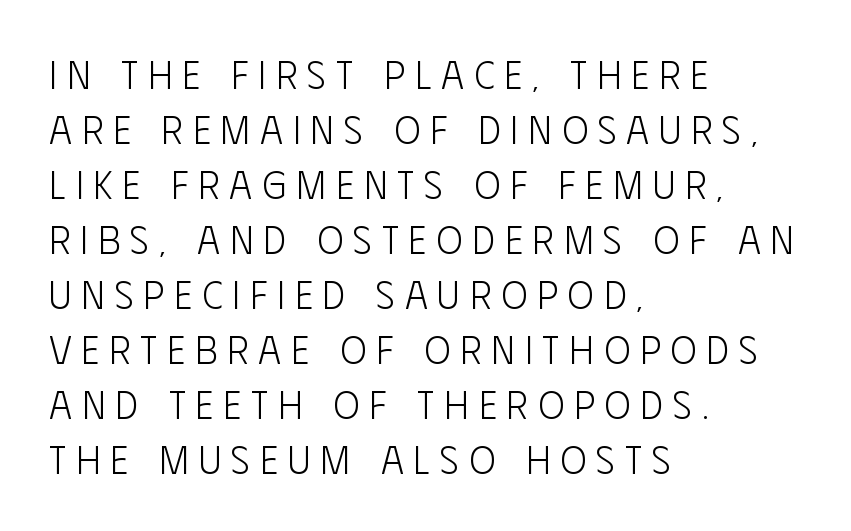
The image shows 39 px light, condensed sans-serif type, upright; set left-aligned, normal line spacing (1.41x), unusually wide letter spacing (+0.26 em), not underlined; low stroke contrast and a large x-height.
